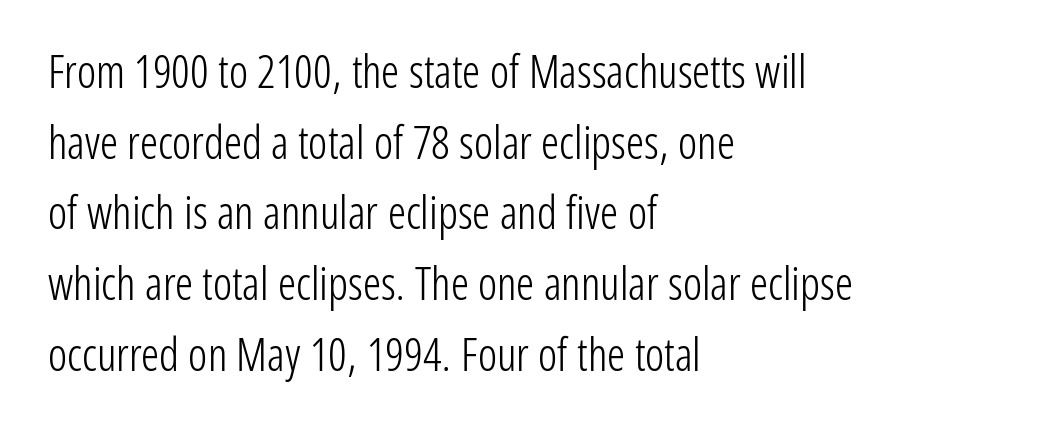
The image shows 45 px light, condensed sans-serif type, upright; set left-aligned, normal line spacing (1.57x), normal letter spacing, not underlined; low stroke contrast and a medium x-height.
